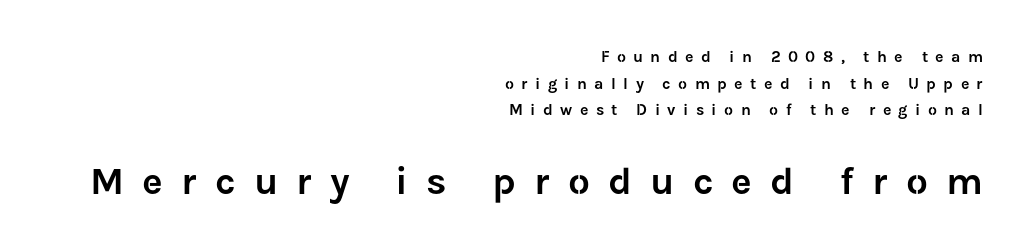
The line-height multiplier appears to be the usual default. You could not count columns in this text — the font is proportionally spaced. The lines are quadded right. Is the lower block the larger one? Yes — the lower block carries the bigger type. Short note: letters widely spaced.
